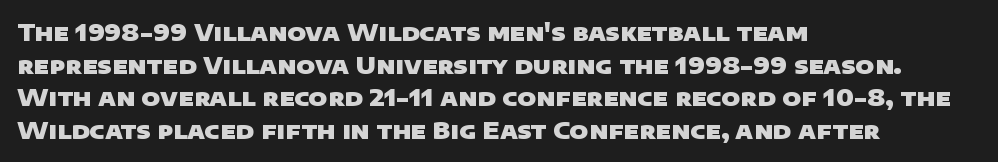
{"bold": "yes", "underline": "no", "align": "left", "line_spacing": "normal", "line_spacing_ratio": 1.42, "letter_spacing": "normal", "letter_spacing_em": 0.0, "glyph_px": 23}
